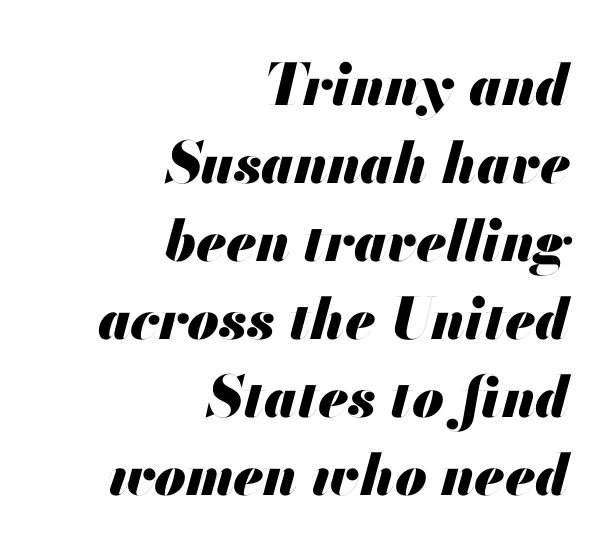
Q: Is the text bold? A: Yes.
Q: Is the text italic (slanted)? A: Yes, it leans right by about 13 degrees.
Q: Is the text underlined? A: No.
Q: How is the paragraph aligned? A: Right-aligned.
Q: Is the spacing between letters normal or unusually wide? A: Normal.
Q: Is the spacing between lines tight, normal or loose? A: Normal.
Q: Width (condensed, normal, or wide)? A: Normal.
Q: Stroke contrast? A: Medium.
Q: x-height? A: Small.
Q: Monospaced? A: No.
